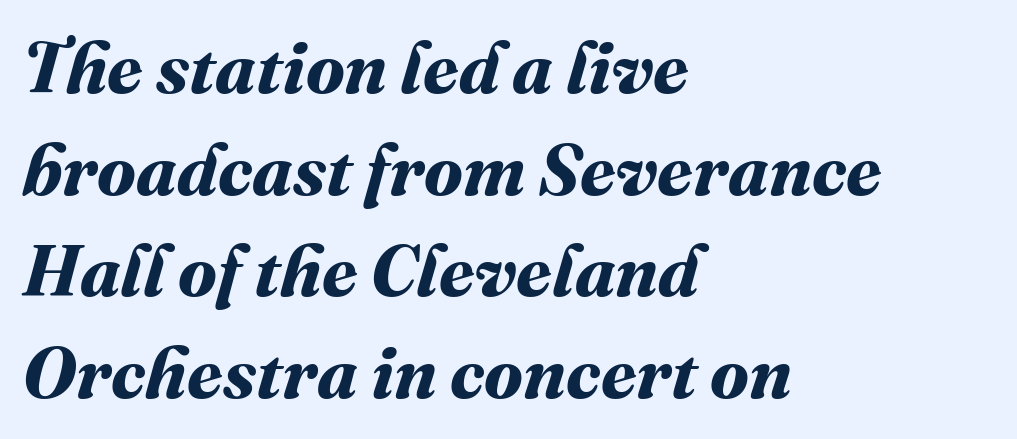
Q: Is the text bold? A: Yes.
Q: Is the text underlined? A: No.
Q: How is the paragraph aligned? A: Left-aligned.
Q: Is the spacing between letters normal or unusually wide? A: Normal.
Q: Is the spacing between lines tight, normal or loose? A: Normal.
Q: Width (condensed, normal, or wide)? A: Normal.
Q: Stroke contrast? A: Medium.
Q: x-height? A: Medium.
Q: Monospaced? A: No.
